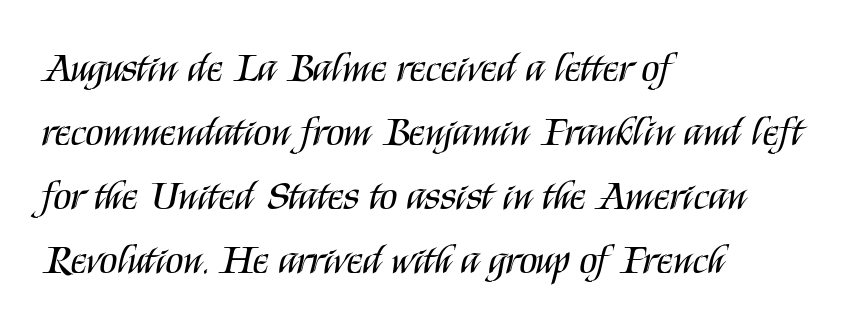
Q: Is the text bold? A: No.
Q: Is the text italic (slanted)? A: Yes.
Q: Is the typeface a serif or a sans-serif typeface? A: Sans-serif.
Q: Is the text underlined? A: No.
Q: How is the paragraph aligned? A: Left-aligned.
Q: Is the spacing between letters normal or unusually wide? A: Normal.
Q: Is the spacing between lines tight, normal or loose? A: Normal.
Q: Width (condensed, normal, or wide)? A: Condensed.
Q: Stroke contrast? A: Medium.
Q: x-height? A: Large.
Q: Monospaced? A: No.
